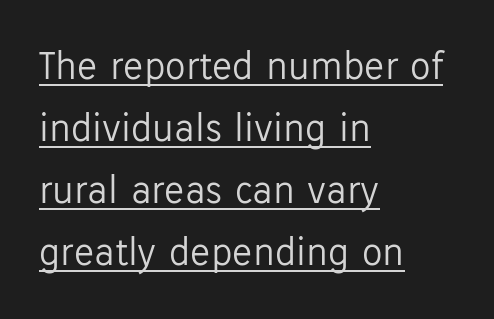
Bold? No — there's no thickening of the strokes. The compositor pushed each line to the left boundary. Proportional: the letters do not fall into vertical columns. Quick note: underline on.
